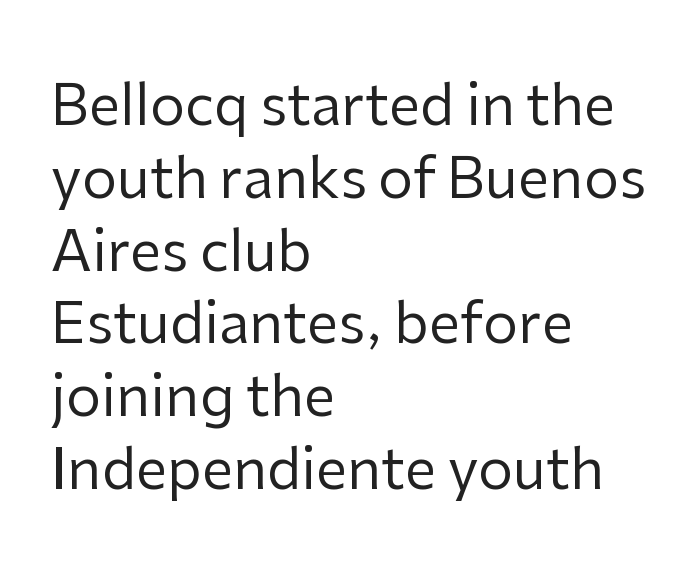
The gap between lines stays unmarked. Does the type have serifs? No, each stem ends abruptly. This sample uses plain, unmodified letter spacing. The rows are spaced the way most documents space them. Bold? No — there's no thickening of the strokes.
